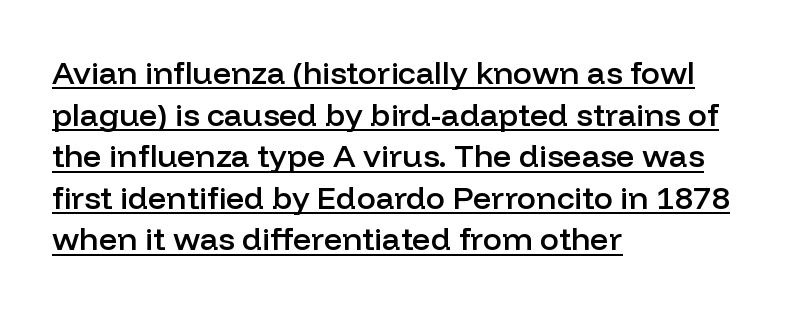
Q: Is the text bold? A: Semi-bold.
Q: Is the text italic (slanted)? A: No, it is upright.
Q: Is the typeface a serif or a sans-serif typeface? A: Sans-serif.
Q: Is the text underlined? A: Yes.
Q: How is the paragraph aligned? A: Left-aligned.
Q: Is the spacing between letters normal or unusually wide? A: Normal.
Q: Is the spacing between lines tight, normal or loose? A: Normal.
Q: Width (condensed, normal, or wide)? A: Normal.
Q: Stroke contrast? A: Low.
Q: x-height? A: Medium.
Q: Monospaced? A: No.
